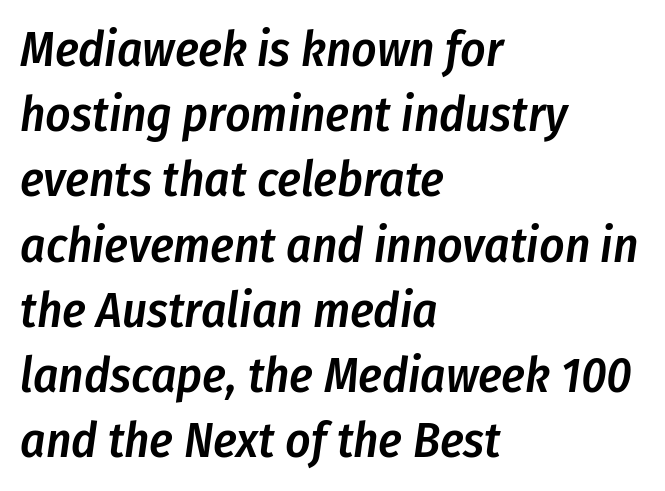
{"italic": "yes", "lean": "right", "slant_degrees": 8, "bold": "semi", "weight": "semibold", "width": "condensed", "stroke_contrast": "low", "x_height": "medium", "monospaced": "no", "underline": "no", "align": "left", "line_spacing": "normal", "line_spacing_ratio": 1.33, "letter_spacing": "normal", "letter_spacing_em": 0.0, "glyph_px": 49}
